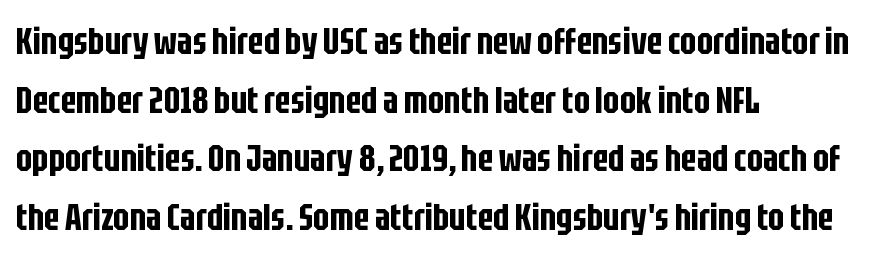
Look at the bottom of the vertical strokes: they stop flat, with no serifs. This sample uses plain, unmodified letter spacing. Varying glyph widths throughout — classic text-font behaviour. The block of text has a typical density, with ordinary space between rows. These lines are set flush left with a ragged right edge. The specimen reads as upright at a glance.
